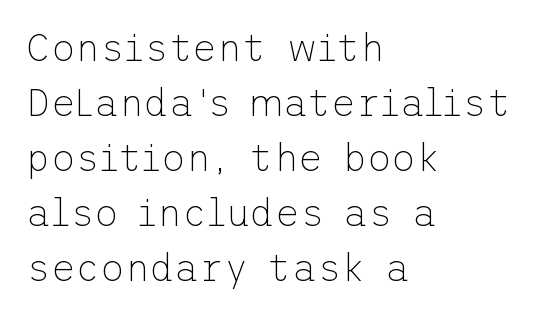
Students, observe: this is what conventionally led text looks like. This is roman type, the default non-slanted kind. Grotesque or geometric, the face here clearly has no serifs. Reading down the block, your eye returns to a fixed left position each line. This sample uses plain, unmodified letter spacing.
